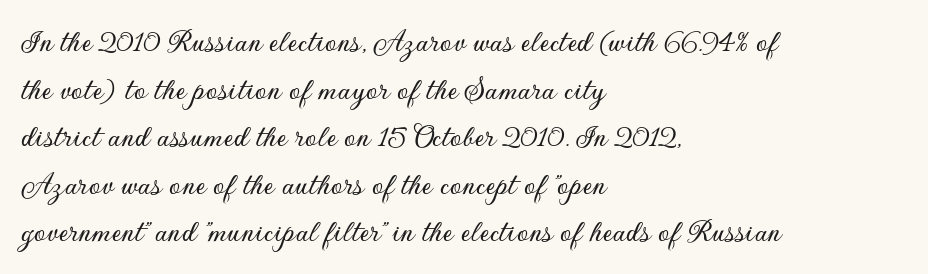
Q: Is the text italic (slanted)? A: Yes.
Q: Is the typeface a serif or a sans-serif typeface? A: Sans-serif.
Q: Is the text underlined? A: No.
Q: How is the paragraph aligned? A: Left-aligned.
Q: Is the spacing between letters normal or unusually wide? A: Normal.
Q: Is the spacing between lines tight, normal or loose? A: Normal.
Q: Width (condensed, normal, or wide)? A: Normal.
Q: Stroke contrast? A: Low.
Q: x-height? A: Small.
Q: Monospaced? A: No.
